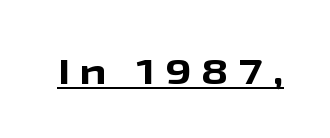
The image shows 36 px bold, wide sans-serif type, upright; set unusually wide letter spacing (+0.27 em), underlined; low stroke contrast and a medium x-height.
